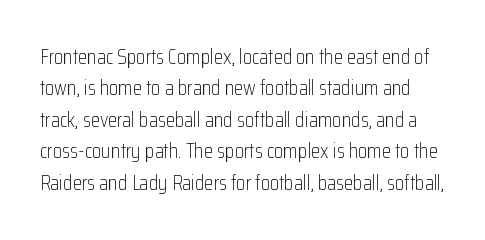
You could call the tracking neutral — neither tight nor loose. Regarding leading, the lines here are spaced in the standard way. Decoration check: the copy has no underline. Quick note: not italic, upright. Letters have the restrained weight of plain body copy at most.
